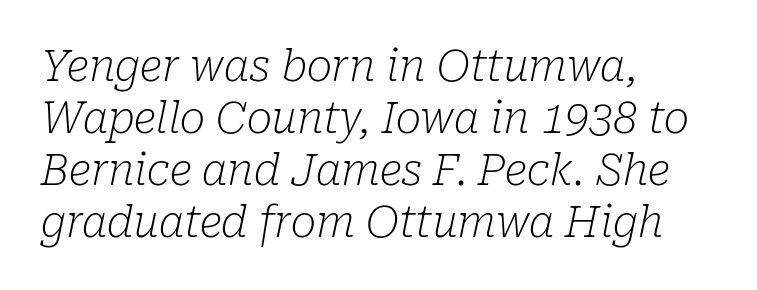
Q: Is the text bold? A: No.
Q: Is the text italic (slanted)? A: Yes, it leans right by about 10 degrees.
Q: Is the typeface a serif or a sans-serif typeface? A: Serif.
Q: Is the text underlined? A: No.
Q: How is the paragraph aligned? A: Left-aligned.
Q: Is the spacing between letters normal or unusually wide? A: Normal.
Q: Width (condensed, normal, or wide)? A: Normal.
Q: Stroke contrast? A: Low.
Q: x-height? A: Medium.
Q: Monospaced? A: No.
